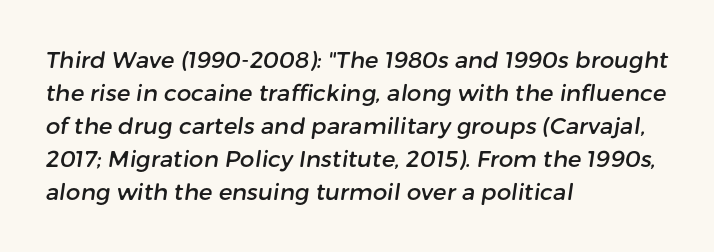
Q: Is the text underlined? A: No.
Q: How is the paragraph aligned? A: Left-aligned.
Q: Is the spacing between letters normal or unusually wide? A: Normal.
Q: Is the spacing between lines tight, normal or loose? A: Normal.
